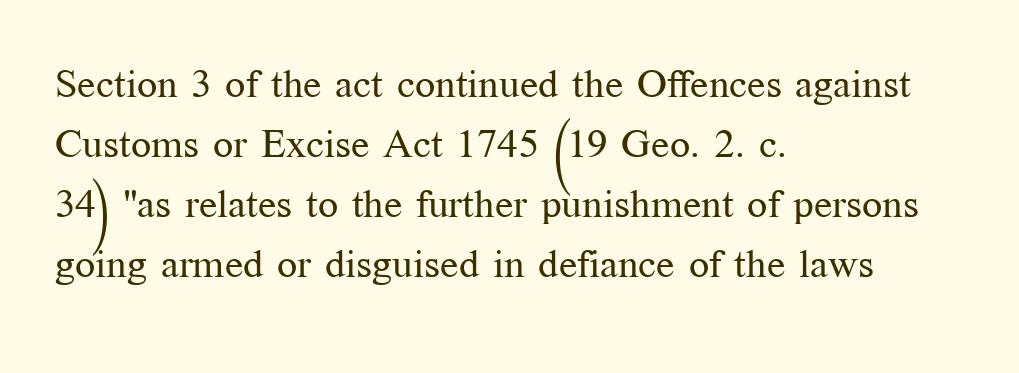
Rendered with straight, roman letterforms. Counters stay open thanks to moderate or lighter strokes. Observe the ordinary spacing: letters are neighbours, not strangers. Every row of glyphs begins at an identical x-position on the left. Words float on clear page, feet unadorned.
